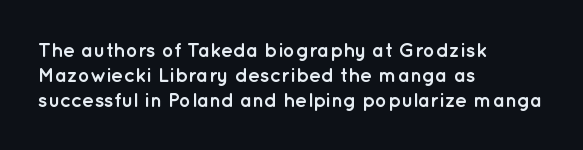
The image shows 20 px bold type, upright; set left-aligned, line spacing 1.24x, normal letter spacing, not underlined.
